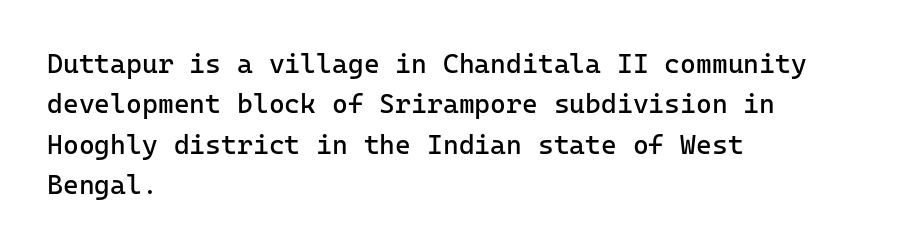
Q: Is the text bold? A: No.
Q: Is the text italic (slanted)? A: No, it is upright.
Q: Is the text underlined? A: No.
Q: How is the paragraph aligned? A: Left-aligned.
Q: Is the spacing between letters normal or unusually wide? A: Normal.
Q: Is the spacing between lines tight, normal or loose? A: Normal.
